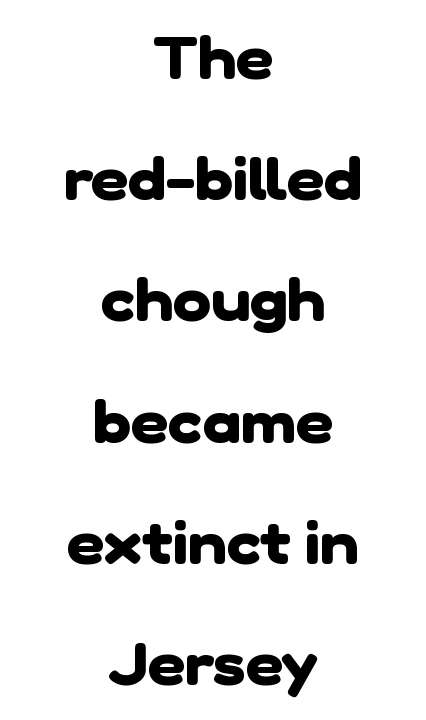
Q: Is the text bold? A: Yes.
Q: Is the typeface a serif or a sans-serif typeface? A: Sans-serif.
Q: Is the text underlined? A: No.
Q: How is the paragraph aligned? A: Centered.
Q: Is the spacing between letters normal or unusually wide? A: Normal.
Q: Is the spacing between lines tight, normal or loose? A: Loose.
Q: Width (condensed, normal, or wide)? A: Normal.
Q: Stroke contrast? A: Low.
Q: x-height? A: Medium.
Q: Monospaced? A: No.
